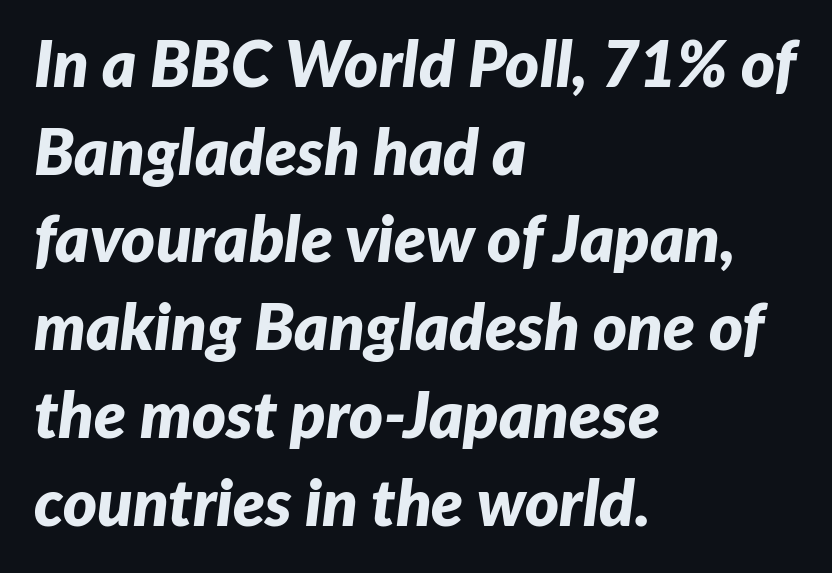
The ragged edge is on the right, which tells us the setting is flush left. Every letter is thick-stroked: bold, no question. Look at the tracking — it's just the regular setting, nothing added. A normal amount of white space separates one row of letters from the next. Check the space under the baseline: it is left empty. Note the varied advance widths — an 'i' is clearly narrower than an 'm'.
